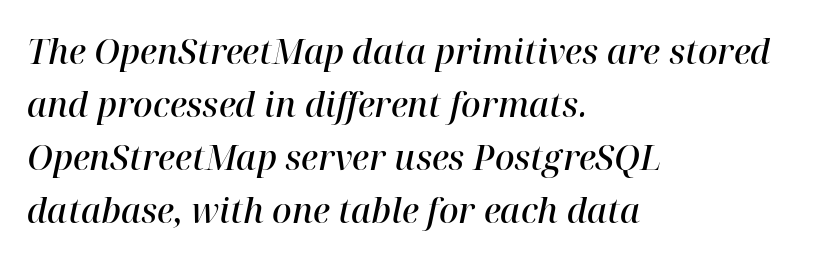
Q: Is the text bold? A: Semi-bold.
Q: Is the text italic (slanted)? A: Yes, it leans right by about 12 degrees.
Q: Is the typeface a serif or a sans-serif typeface? A: Serif.
Q: Is the text underlined? A: No.
Q: How is the paragraph aligned? A: Left-aligned.
Q: Is the spacing between letters normal or unusually wide? A: Normal.
Q: Is the spacing between lines tight, normal or loose? A: Normal.
Q: Width (condensed, normal, or wide)? A: Normal.
Q: Stroke contrast? A: High.
Q: x-height? A: Medium.
Q: Monospaced? A: No.
